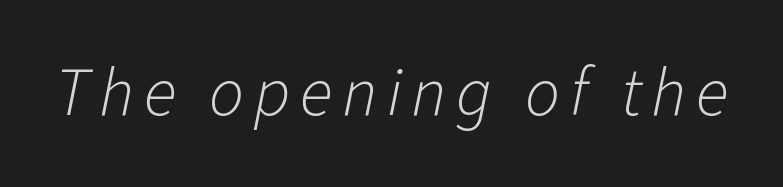
{"italic": "yes", "lean": "right", "slant_degrees": 11, "bold": "no", "weight": "light", "width": "normal", "stroke_contrast": "low", "x_height": "medium", "monospaced": "no", "underline": "no", "glyph_px": 69}
